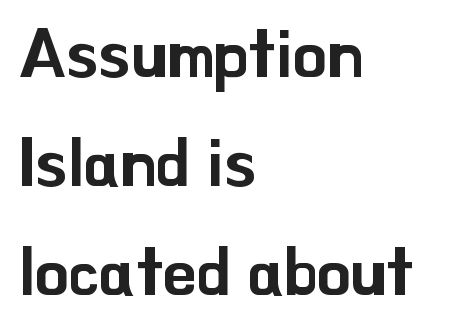
{"serif": "no", "italic": "no", "width": "normal", "stroke_contrast": "low", "x_height": "small", "monospaced": "no", "underline": "no", "align": "left", "line_spacing": "normal", "line_spacing_ratio": 1.6, "letter_spacing": "normal", "letter_spacing_em": 0.0, "glyph_px": 68}
